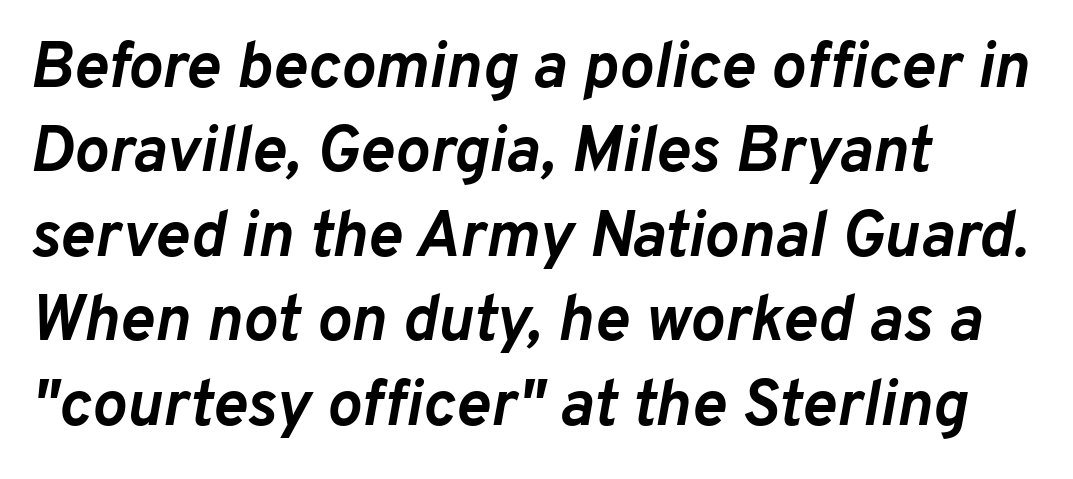
The image shows 65 px semibold type, italic (leaning right); set left-aligned, normal line spacing (1.3x), normal letter spacing, not underlined; low stroke contrast and a medium x-height.
